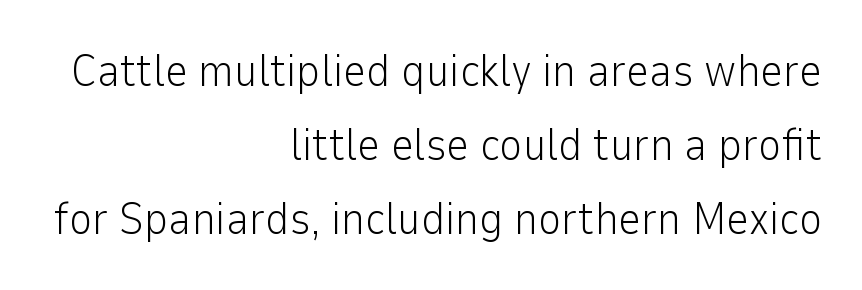
{"serif": "no", "italic": "no", "bold": "no", "weight": "light", "width": "normal", "stroke_contrast": "low", "x_height": "medium", "monospaced": "no", "underline": "no", "align": "right", "line_spacing": "normal", "line_spacing_ratio": 1.64, "letter_spacing": "normal", "letter_spacing_em": 0.0, "glyph_px": 45}
